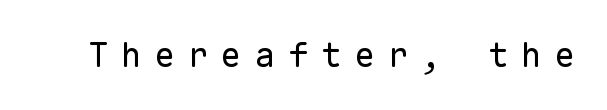
Check the space under the baseline: it is left empty. You could only call the tracking loose — the letters float apart. These lines are rendered in a fixed-pitch font. Unbolded letterforms with no extra heft. The lettering holds an erect, upright posture throughout. The face used here is a sans, in the tradition of grotesques and geometrics.
